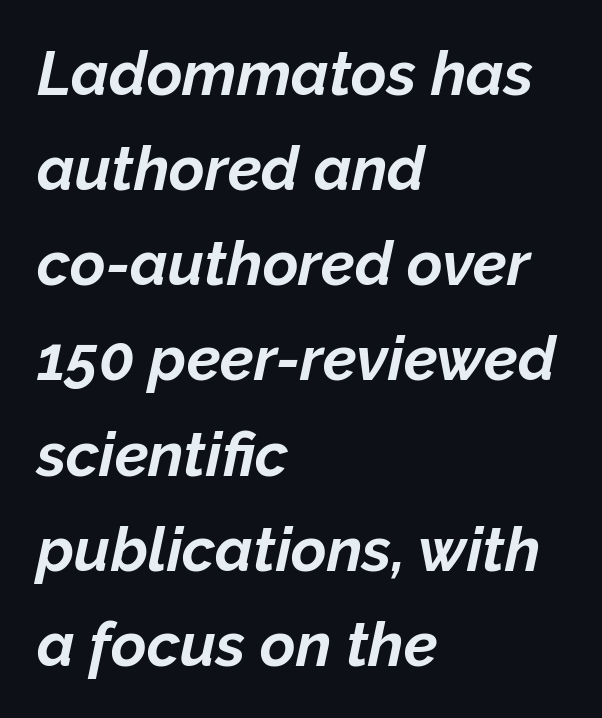
{"italic": "yes", "lean": "right", "slant_degrees": 12, "bold": "yes", "weight": "bold", "width": "normal", "stroke_contrast": "low", "x_height": "medium", "monospaced": "no", "underline": "no", "align": "left", "line_spacing": "normal", "line_spacing_ratio": 1.56, "letter_spacing": "normal", "letter_spacing_em": 0.0, "glyph_px": 61}
